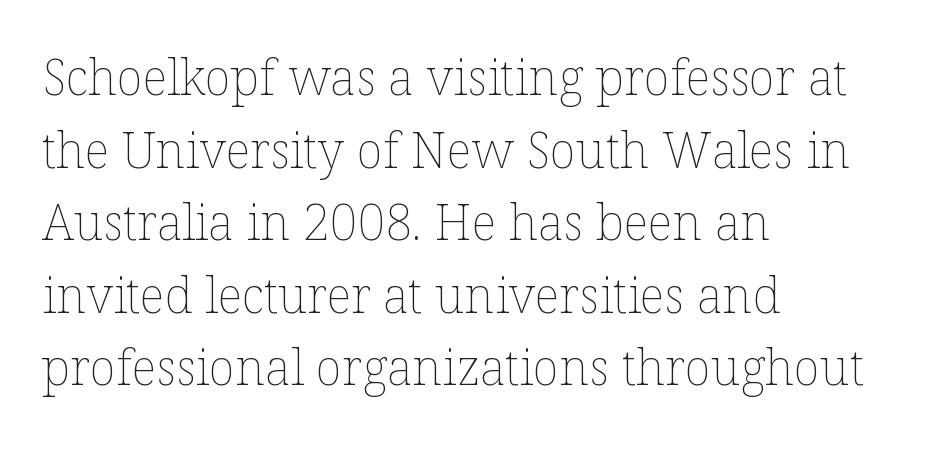
{"italic": "no", "bold": "no", "weight": "thin", "width": "normal", "stroke_contrast": "low", "x_height": "medium", "monospaced": "no", "underline": "no", "align": "left", "line_spacing": "normal", "line_spacing_ratio": 1.48, "letter_spacing": "normal", "letter_spacing_em": 0.0, "glyph_px": 49}
